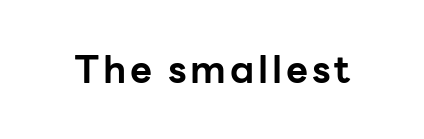
{"serif": "no", "italic": "no", "bold": "yes", "weight": "bold", "width": "normal", "stroke_contrast": "low", "x_height": "medium", "monospaced": "no", "underline": "no", "glyph_px": 38}
